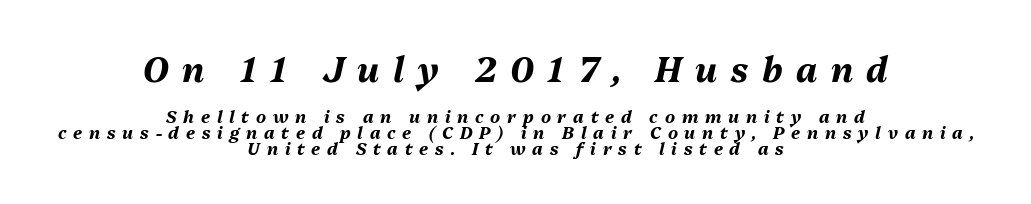
Note the varied advance widths — an 'i' is clearly narrower than an 'm'. Cramped leading. These lines have a slow, spaced-out rhythm from letter to letter. Observe the lean: these are italic letterforms. Honestly, there is no underline to notice here at all.
